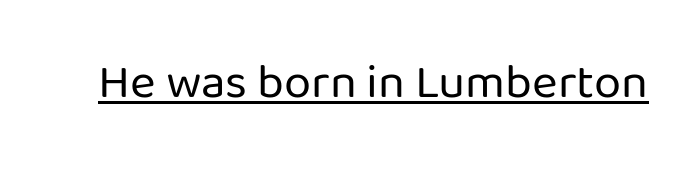
Q: Is the text bold? A: No.
Q: Is the text italic (slanted)? A: No, it is upright.
Q: Is the typeface a serif or a sans-serif typeface? A: Sans-serif.
Q: Is the text underlined? A: Yes.
Q: Is the spacing between letters normal or unusually wide? A: Normal.
Q: Width (condensed, normal, or wide)? A: Normal.
Q: Stroke contrast? A: Low.
Q: x-height? A: Medium.
Q: Monospaced? A: No.
